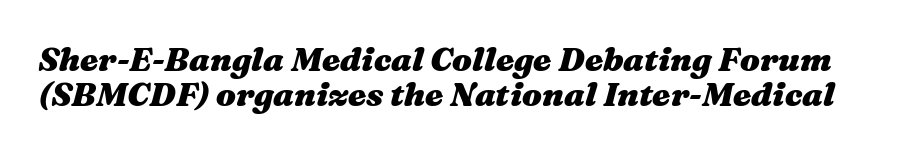
The image shows 33 px heavy, wide type, italic (leaning right); set tight line spacing (1.07x), normal letter spacing, not underlined; medium stroke contrast and a medium x-height.
